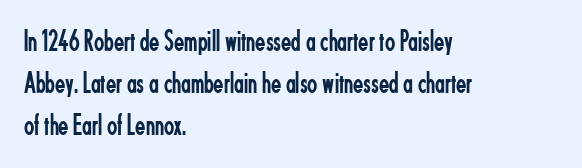
{"serif": "no", "italic": "no", "bold": "no", "weight": "regular", "width": "condensed", "stroke_contrast": "low", "x_height": "small", "monospaced": "no", "underline": "no", "align": "left", "line_spacing": "normal", "line_spacing_ratio": 1.4, "letter_spacing": "normal", "letter_spacing_em": 0.0, "glyph_px": 30}
